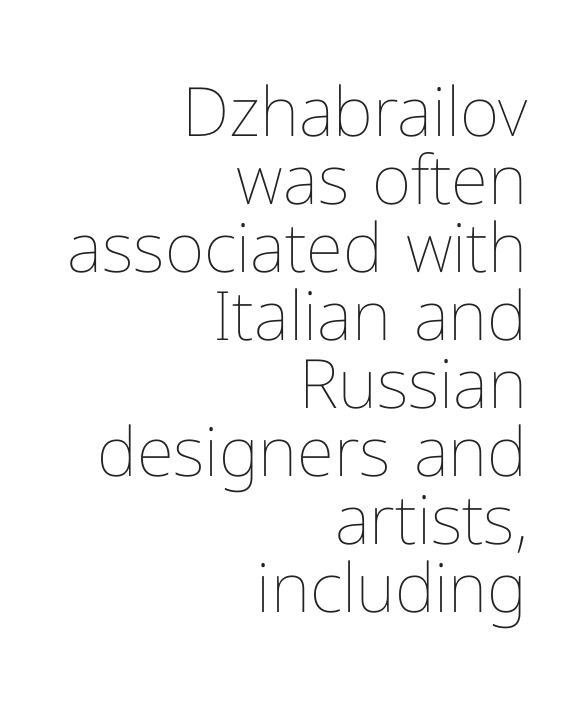
Q: Is the text bold? A: No.
Q: Is the text italic (slanted)? A: No, it is upright.
Q: Is the text underlined? A: No.
Q: How is the paragraph aligned? A: Right-aligned.
Q: Is the spacing between letters normal or unusually wide? A: Normal.
Q: Is the spacing between lines tight, normal or loose? A: Tight.
Q: Width (condensed, normal, or wide)? A: Normal.
Q: Stroke contrast? A: Low.
Q: x-height? A: Medium.
Q: Monospaced? A: No.
